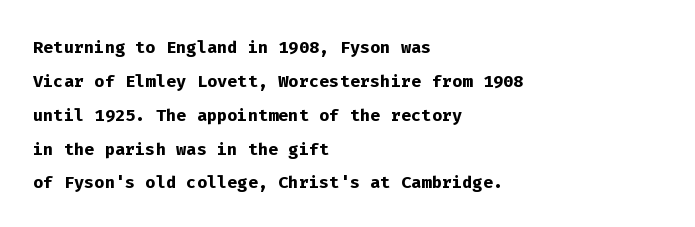
Check under the words: just untouched page. The lettering stays uniformly vertical, giving the passage a roman look. Does the weight exceed regular? Yes, all the way to bold. Leading: standard.
